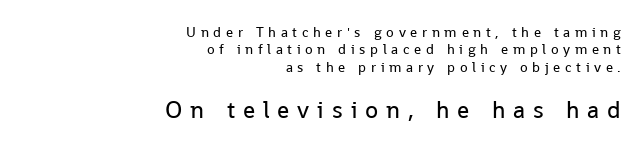
Caption: upper text group reduced, lower text group enlarged. Is there any slant? The stems are plumb. Right-aligned paragraph, ragged on the left. The foot of each line stays bare and open. Caption: face not bold, strokes unweighted. Does extra space separate the letters? Yes, quite a lot of it.
